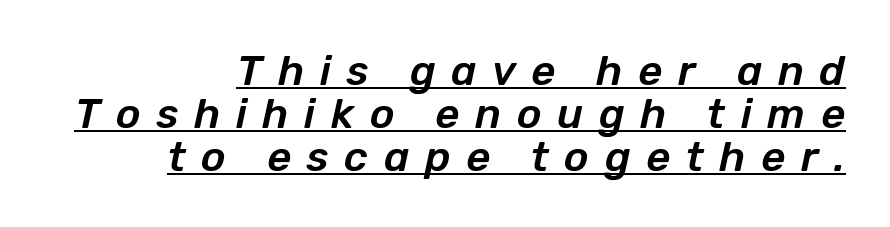
This sample is right-justified, so line beginnings fall wherever the words allow. The font's italic variant was chosen for this text. The line-height multiplier appears low, near solid setting. There is plenty of visible air inserted between adjacent glyphs. The face used here is proportionally spaced, like ordinary book or web type. In designer terms, the underline attribute is active on this setting.
